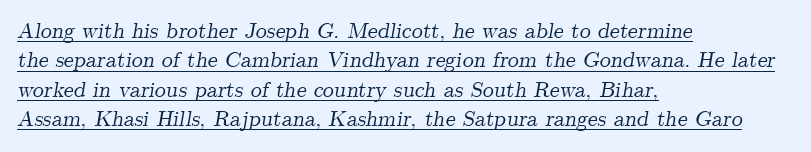
What decoration does the sample have? An underline. Notice how the stems are inclined rather than vertical — that's the hallmark of italics. One glance says typical: line gaps are just what's usual. Does extra space separate the letters? No, they use regular spacing. This sample is left-justified, so line endings fall wherever the words run out.
